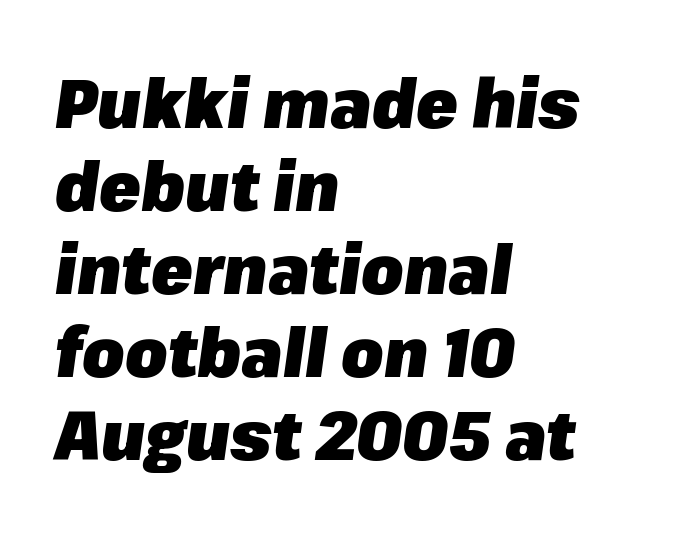
{"italic": "yes", "lean": "right", "slant_degrees": 8, "bold": "yes", "weight": "heavy", "width": "normal", "stroke_contrast": "low", "x_height": "medium", "monospaced": "no", "underline": "no", "align": "left", "line_spacing_ratio": 1.22, "letter_spacing": "normal", "letter_spacing_em": 0.0, "glyph_px": 68}
